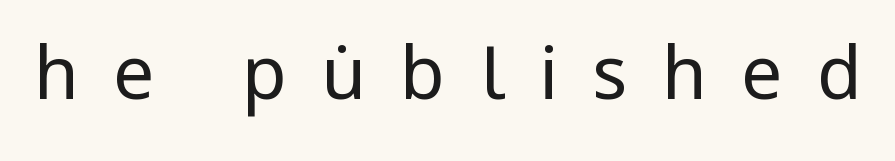
{"serif": "no", "italic": "no", "bold": "no", "weight": "regular", "width": "condensed", "stroke_contrast": "low", "x_height": "large", "monospaced": "no", "underline": "no", "letter_spacing": "wide", "letter_spacing_em": 0.47, "glyph_px": 73}
